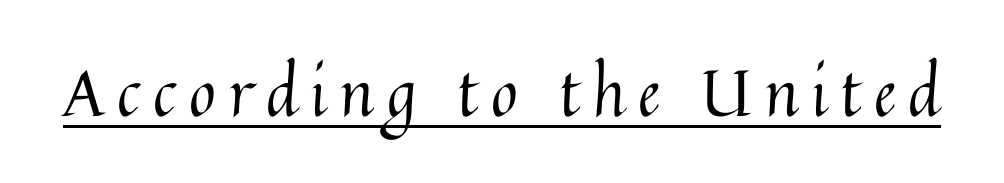
The image shows 65 px regular-weight type; set underlined; medium stroke contrast and a medium x-height.
